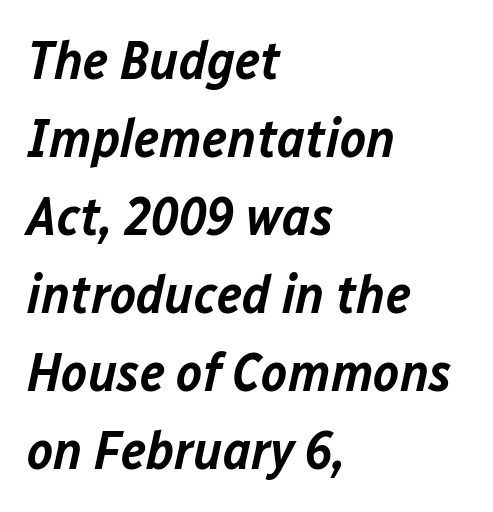
Would a proofreader flag this as italicized? Yes. Bare-footed words on every line. The letters advance in unequal steps, a hallmark of proportional type. Interline gaps are of average width in this sample. Each glyph is drawn with semibold strokes, heavier than normal yet not fully bold.
